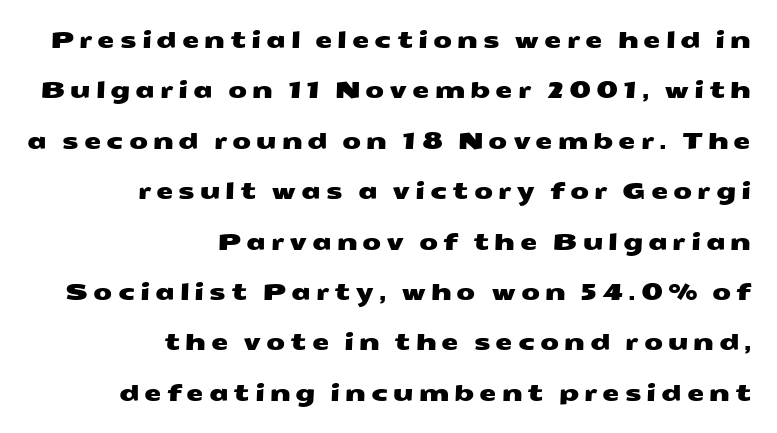
{"underline": "no", "align": "right", "line_spacing": "loose", "line_spacing_ratio": 2.29, "letter_spacing": "wide", "letter_spacing_em": 0.22, "glyph_px": 22}
